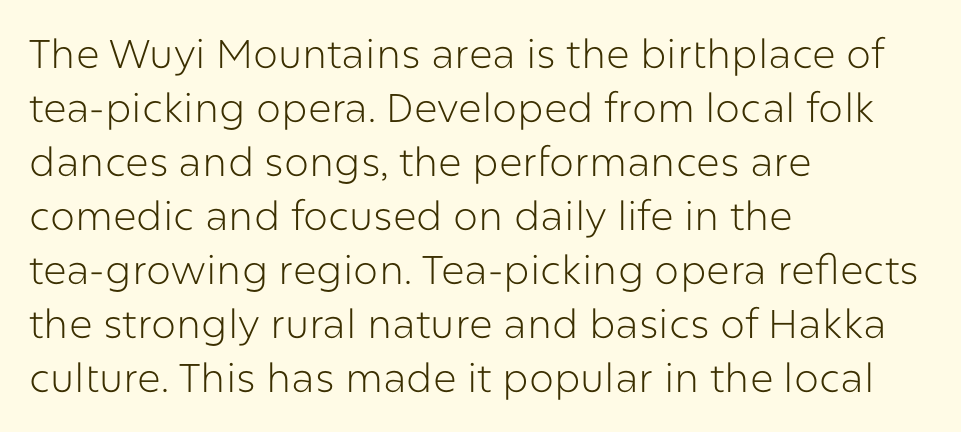
Varying glyph widths throughout — classic text-font behaviour. Unlike italic type, these characters show no tilt at all. Nothing unusual about the tracking: characters are spaced as the font intends. Letters have the restrained weight of plain body copy at most. This rendering employs a face without finishing strokes, i.e., a sans-serif.
